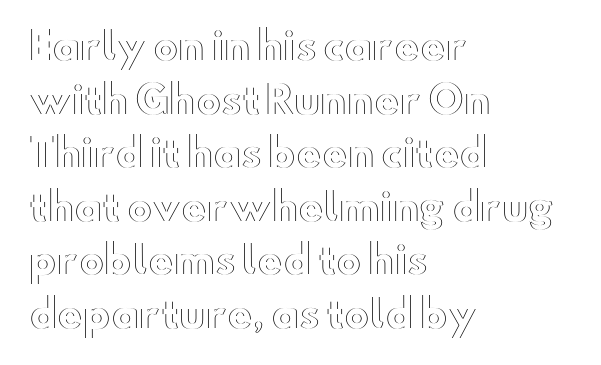
{"italic": "no", "width": "wide", "x_height": "small", "monospaced": "no", "underline": "no", "align": "left", "line_spacing": "normal", "line_spacing_ratio": 1.41, "letter_spacing": "normal", "letter_spacing_em": 0.0, "glyph_px": 38}
